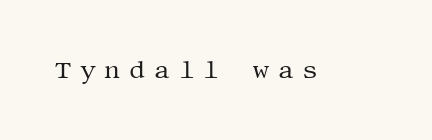
{"italic": "no", "bold": "no", "underline": "no", "letter_spacing": "wide", "letter_spacing_em": 0.35, "glyph_px": 25}
